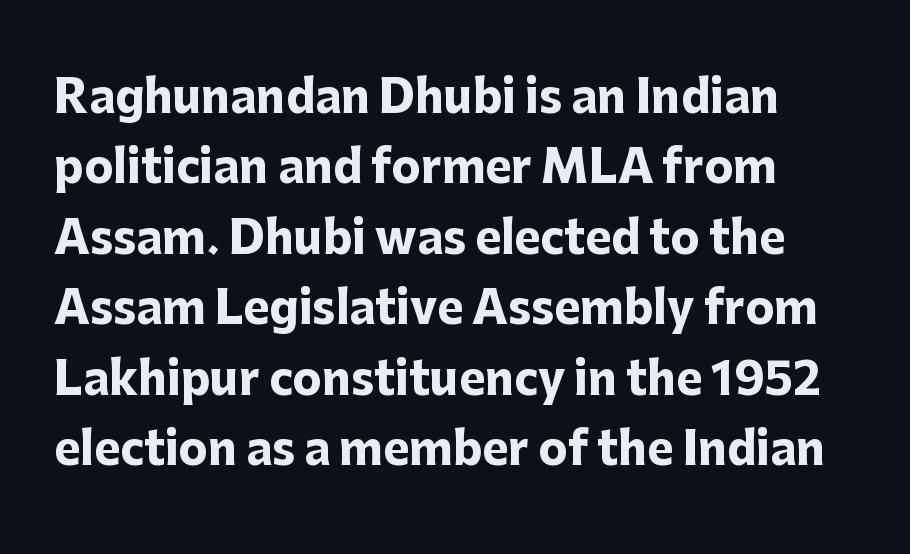
In terms of leading, this rendering sits right in the middle. Letter spacing: default. Letters rest on an invisible, unmarked baseline. Is this a fixed-width face? No — the glyphs have proportional, varying widths. You can tell from the bare stems that sans-serif type was used. The characters look thick and weighty, a clear bold.
